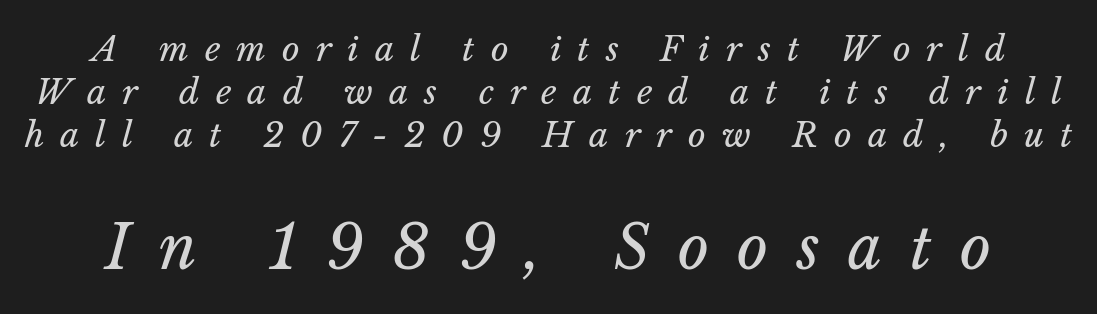
The image shows 60 px regular-weight type, italic (leaning right); set normal line spacing (1.27x), unusually wide letter spacing (+0.47 em), not underlined; the second (bottom) block is 1.76x larger; low stroke contrast and a medium x-height.
